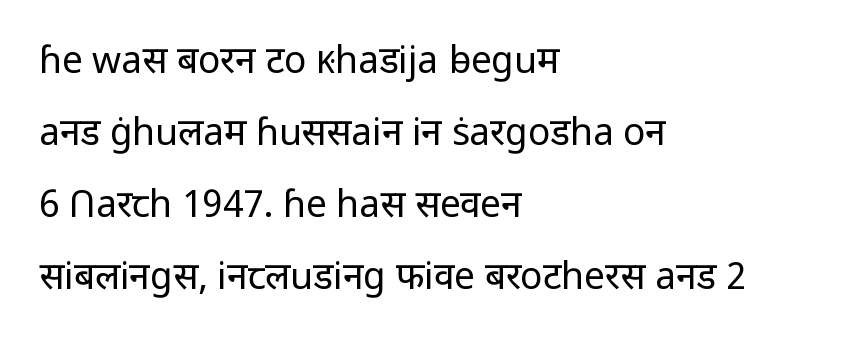
Q: Is the text bold? A: No.
Q: Is the text italic (slanted)? A: No, it is upright.
Q: Is the typeface a serif or a sans-serif typeface? A: Sans-serif.
Q: Is the text underlined? A: No.
Q: How is the paragraph aligned? A: Left-aligned.
Q: Is the spacing between letters normal or unusually wide? A: Normal.
Q: Is the spacing between lines tight, normal or loose? A: Loose.
Q: Width (condensed, normal, or wide)? A: Normal.
Q: Stroke contrast? A: Low.
Q: x-height? A: Medium.
Q: Monospaced? A: No.
